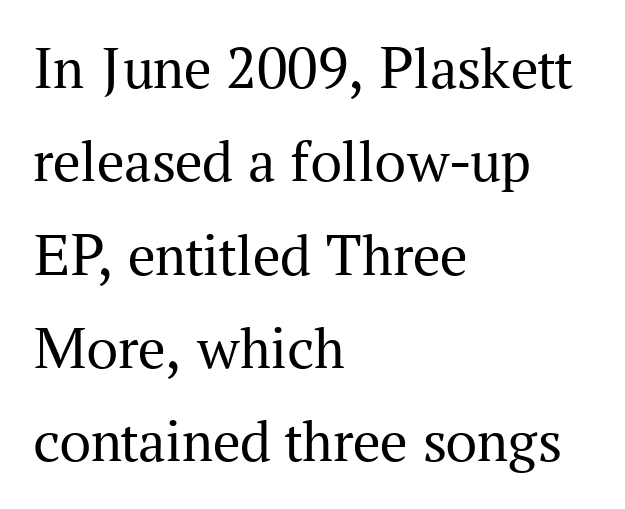
The image shows 61 px regular-weight serif type, upright; set left-aligned, normal line spacing (1.53x), normal letter spacing, not underlined; medium stroke contrast and a medium x-height.
